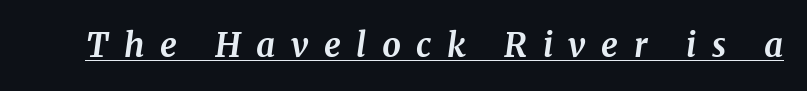
The image shows 33 px bold serif type, italic (leaning right); set unusually wide letter spacing (+0.47 em), underlined; medium stroke contrast and a medium x-height.
